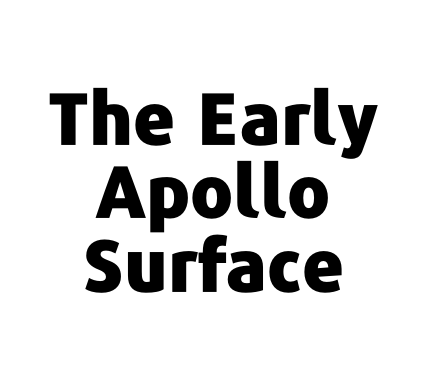
{"serif": "no", "italic": "no", "bold": "yes", "weight": "heavy", "width": "normal", "stroke_contrast": "low", "x_height": "medium", "monospaced": "no", "underline": "no", "align": "center", "line_spacing": "tight", "line_spacing_ratio": 1.02, "letter_spacing": "normal", "letter_spacing_em": 0.0, "glyph_px": 72}
